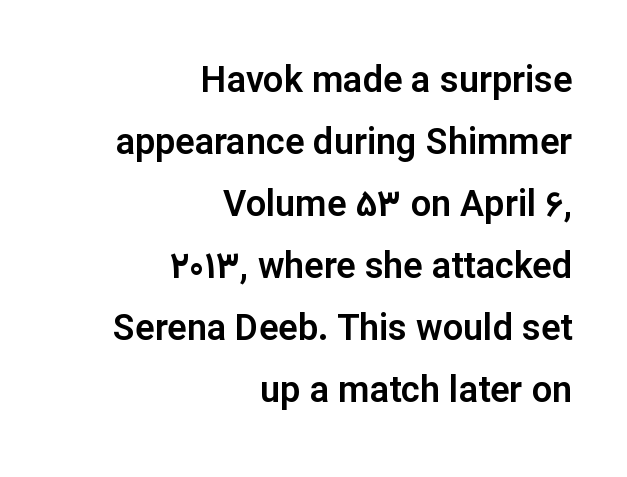
The image shows 36 px sans-serif type, upright; set right-aligned, line spacing 1.72x, normal letter spacing, not underlined; low stroke contrast and a medium x-height.
